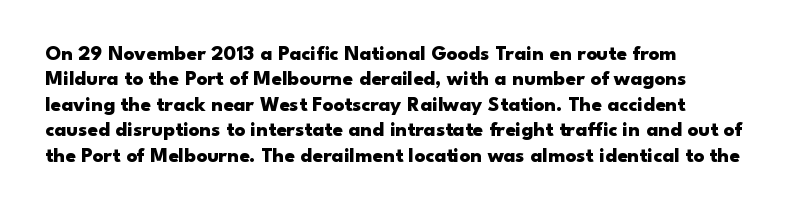
{"italic": "no", "bold": "yes", "underline": "no", "align": "left", "line_spacing_ratio": 1.21, "letter_spacing": "normal", "letter_spacing_em": 0.0, "glyph_px": 21}
